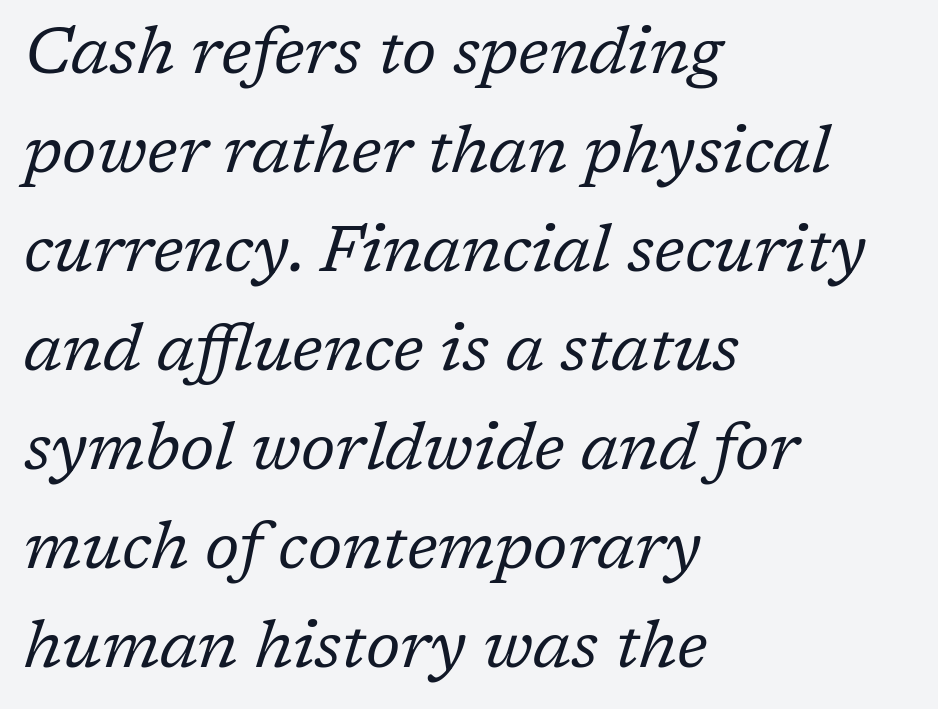
Q: Is the text bold? A: No.
Q: Is the text italic (slanted)? A: Yes, it leans right by about 17 degrees.
Q: Is the typeface a serif or a sans-serif typeface? A: Serif.
Q: Is the text underlined? A: No.
Q: How is the paragraph aligned? A: Left-aligned.
Q: Is the spacing between letters normal or unusually wide? A: Normal.
Q: Is the spacing between lines tight, normal or loose? A: Normal.
Q: Width (condensed, normal, or wide)? A: Normal.
Q: Stroke contrast? A: Low.
Q: x-height? A: Medium.
Q: Monospaced? A: No.
